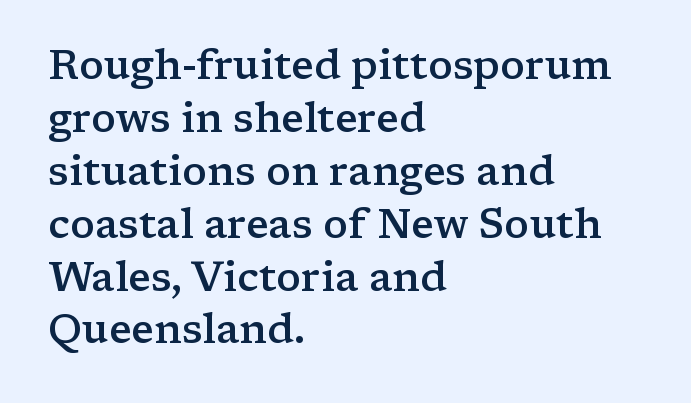
The image shows 41 px semibold, wide serif type, upright; set left-aligned, normal line spacing (1.29x), normal letter spacing, not underlined; low stroke contrast and a medium x-height.
